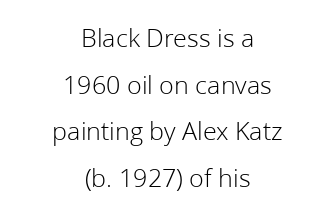
The image shows 27 px text type, upright; set centered, line spacing 1.73x, normal letter spacing, not underlined.
